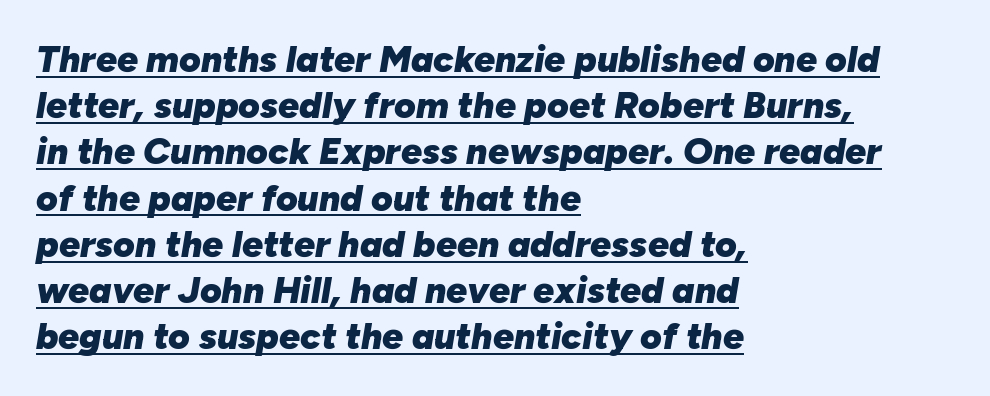
{"italic": "yes", "lean": "right", "slant_degrees": 10, "bold": "yes", "weight": "heavy", "width": "normal", "stroke_contrast": "low", "x_height": "medium", "monospaced": "no", "underline": "yes", "align": "left", "line_spacing": "normal", "line_spacing_ratio": 1.25, "letter_spacing": "normal", "letter_spacing_em": 0.0, "glyph_px": 37}
